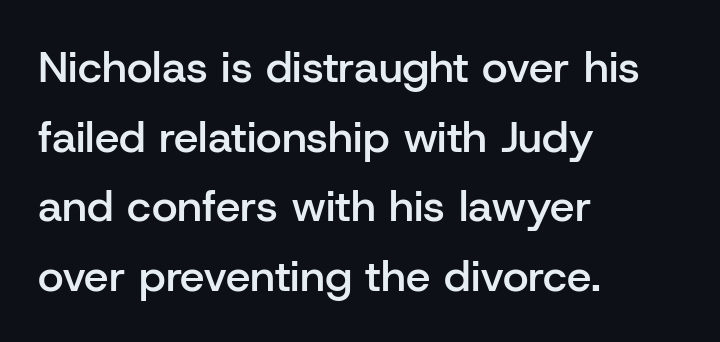
Q: Is the text bold? A: Semi-bold.
Q: Is the text italic (slanted)? A: No, it is upright.
Q: Is the typeface a serif or a sans-serif typeface? A: Sans-serif.
Q: Is the text underlined? A: No.
Q: How is the paragraph aligned? A: Left-aligned.
Q: Is the spacing between letters normal or unusually wide? A: Normal.
Q: Is the spacing between lines tight, normal or loose? A: Normal.
Q: Width (condensed, normal, or wide)? A: Normal.
Q: Stroke contrast? A: Low.
Q: x-height? A: Medium.
Q: Monospaced? A: No.
